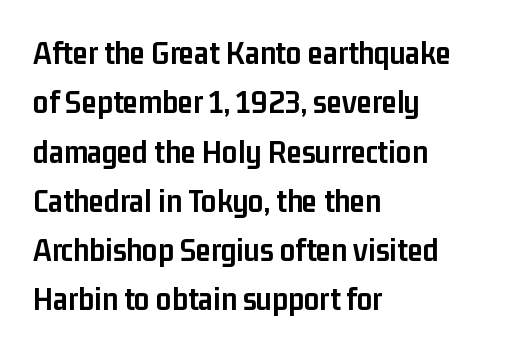
Q: Is the text bold? A: Yes.
Q: Is the text italic (slanted)? A: No, it is upright.
Q: Is the typeface a serif or a sans-serif typeface? A: Sans-serif.
Q: Is the text underlined? A: No.
Q: How is the paragraph aligned? A: Left-aligned.
Q: Is the spacing between letters normal or unusually wide? A: Normal.
Q: Is the spacing between lines tight, normal or loose? A: Normal.
Q: Width (condensed, normal, or wide)? A: Condensed.
Q: Stroke contrast? A: Low.
Q: x-height? A: Medium.
Q: Monospaced? A: No.
